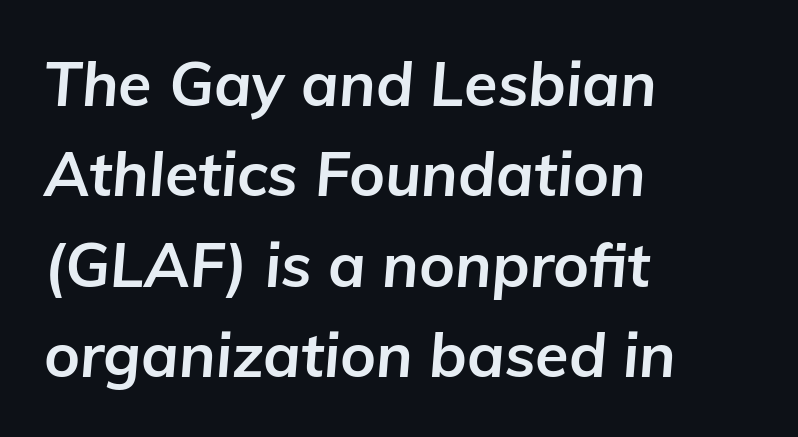
The image shows 61 px bold type, italic (leaning right); set left-aligned, normal line spacing (1.48x), normal letter spacing, not underlined; low stroke contrast and a medium x-height.
